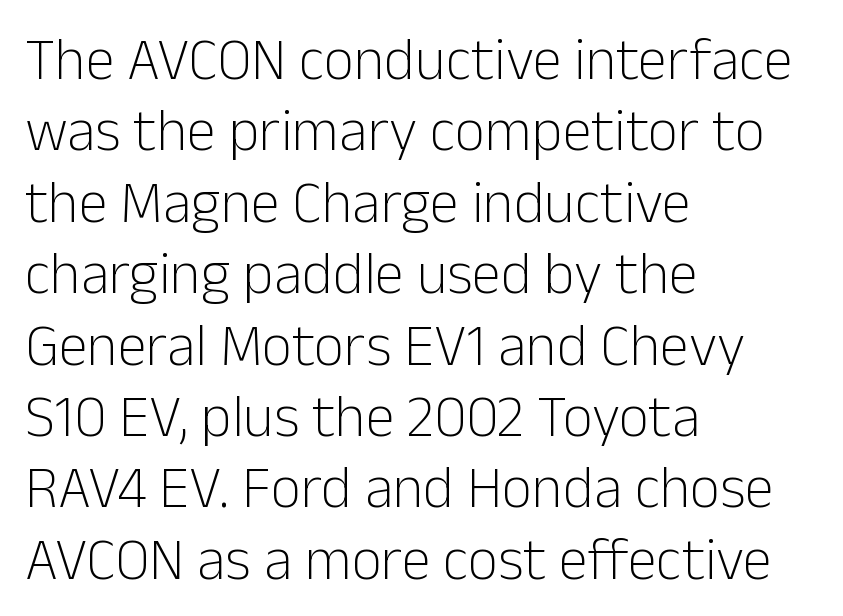
The image shows 59 px light sans-serif type, upright; set left-aligned, line spacing 1.21x, normal letter spacing, not underlined; low stroke contrast and a medium x-height.
